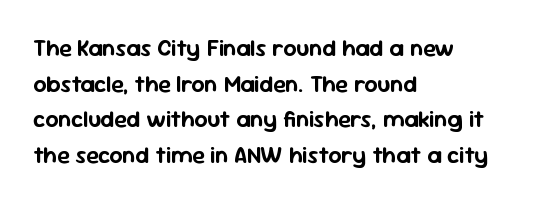
{"italic": "no", "underline": "no", "align": "left", "line_spacing": "normal", "line_spacing_ratio": 1.55, "letter_spacing": "normal", "letter_spacing_em": 0.0, "glyph_px": 23}
